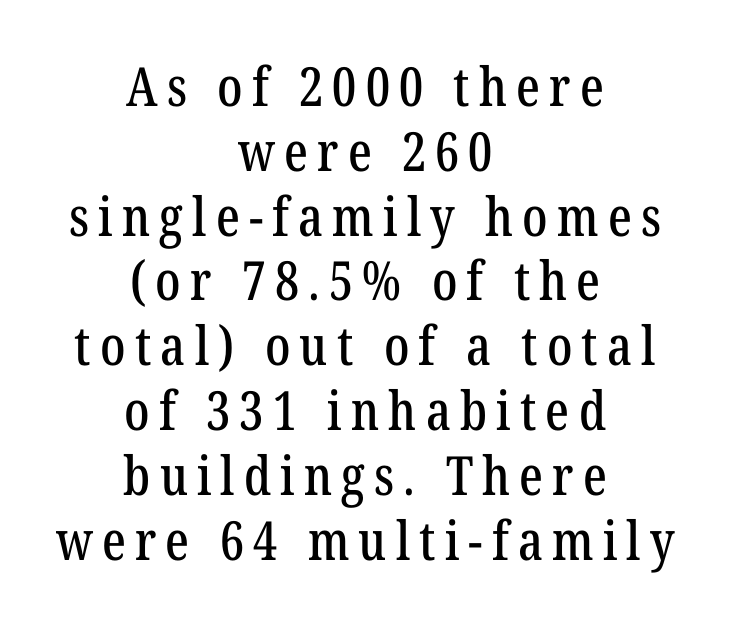
Q: Is the text italic (slanted)? A: No, it is upright.
Q: Is the typeface a serif or a sans-serif typeface? A: Serif.
Q: Is the text underlined? A: No.
Q: How is the paragraph aligned? A: Centered.
Q: Width (condensed, normal, or wide)? A: Condensed.
Q: Stroke contrast? A: Low.
Q: x-height? A: Medium.
Q: Monospaced? A: No.
